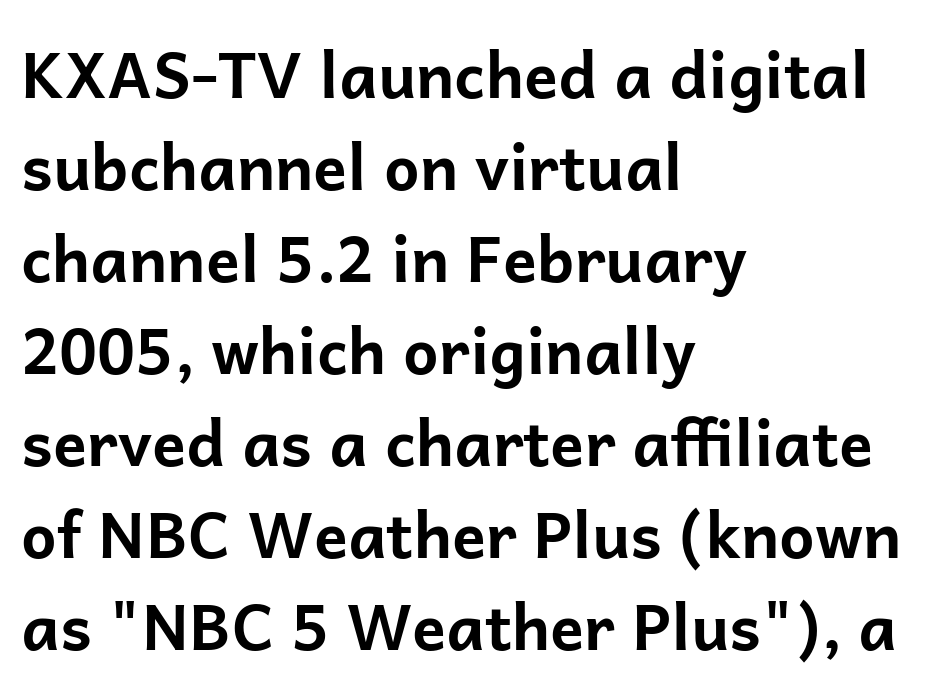
The letters sit at their default tracking, neither squeezed nor spread. One glance says typical: line gaps are just what's usual. The rendering uses a bold face; every stroke is thick and dark. Do the characters align in a grid? No, the font is proportional. The lines are quadded left.
